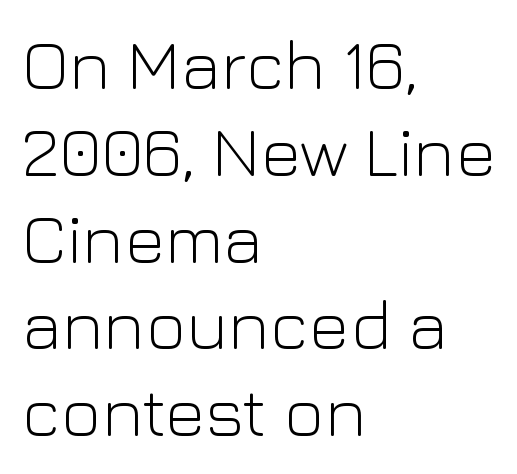
{"serif": "no", "italic": "no", "bold": "no", "weight": "light", "width": "normal", "stroke_contrast": "low", "x_height": "medium", "monospaced": "no", "underline": "no", "align": "left", "line_spacing_ratio": 1.24, "letter_spacing": "normal", "letter_spacing_em": 0.0, "glyph_px": 70}
